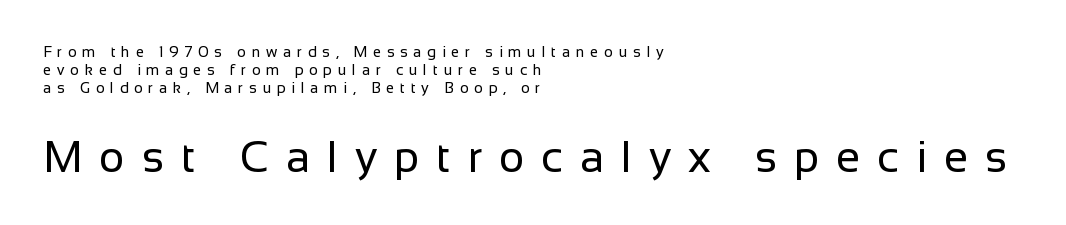
Bold? No — there's no thickening of the strokes. Inter-character spacing is expanded well beyond the font's built-in metrics. Descenders are the only things crossing below the line. This is sans-serif lettering, the kind often seen on screens and signage. Does the lettering tilt? It doesn't — this is upright.
